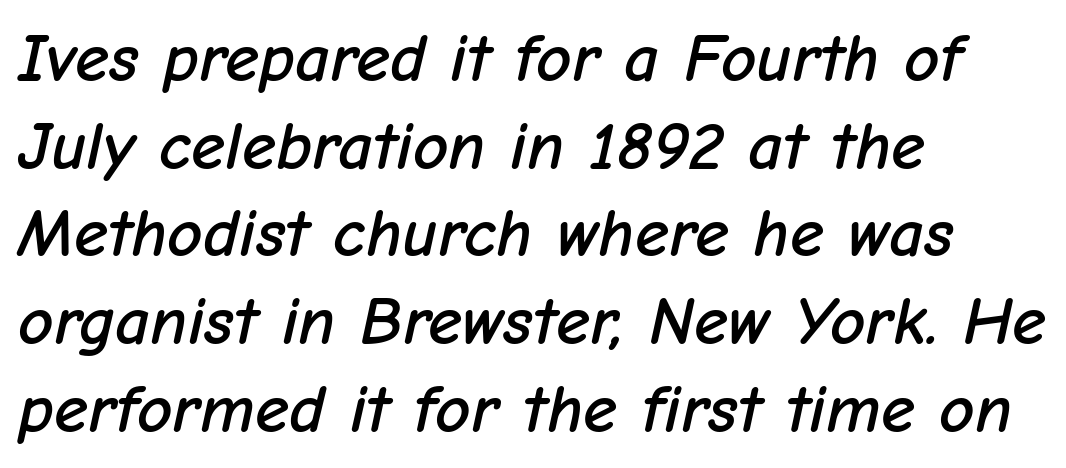
{"italic": "yes", "lean": "right", "slant_degrees": 12, "width": "normal", "stroke_contrast": "low", "x_height": "medium", "monospaced": "no", "underline": "no", "align": "left", "line_spacing": "normal", "line_spacing_ratio": 1.27, "letter_spacing": "normal", "letter_spacing_em": 0.0, "glyph_px": 69}
